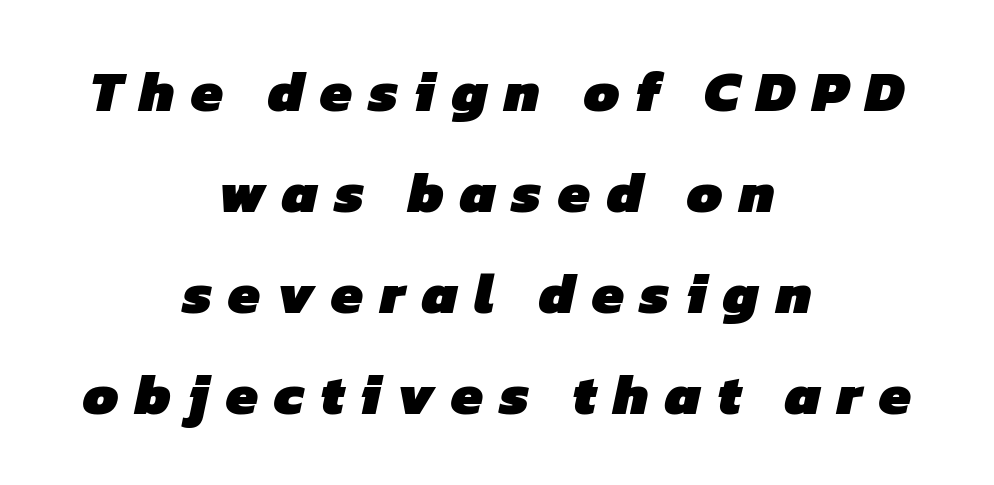
Q: Is the text bold? A: Yes.
Q: Is the typeface a serif or a sans-serif typeface? A: Sans-serif.
Q: Is the text underlined? A: No.
Q: How is the paragraph aligned? A: Centered.
Q: Is the spacing between letters normal or unusually wide? A: Unusually wide.
Q: Width (condensed, normal, or wide)? A: Normal.
Q: Stroke contrast? A: Low.
Q: x-height? A: Medium.
Q: Monospaced? A: No.
